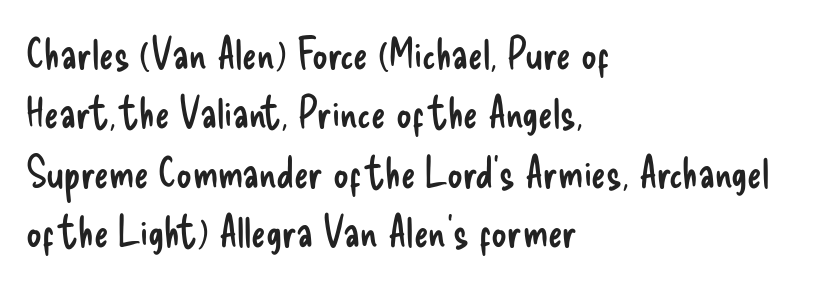
{"serif": "no", "italic": "no", "bold": "no", "weight": "regular", "width": "condensed", "stroke_contrast": "low", "x_height": "small", "monospaced": "no", "underline": "no", "align": "left", "line_spacing": "normal", "line_spacing_ratio": 1.38, "letter_spacing": "normal", "letter_spacing_em": 0.0, "glyph_px": 43}
